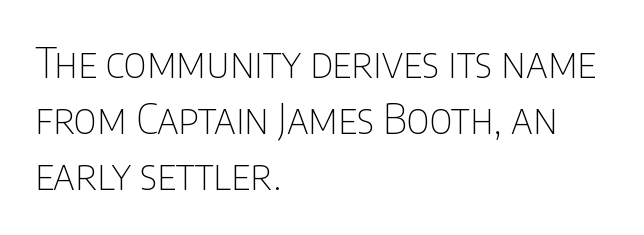
{"serif": "no", "italic": "no", "bold": "no", "weight": "thin", "width": "condensed", "stroke_contrast": "low", "x_height": "large", "monospaced": "no", "underline": "no", "align": "left", "line_spacing": "normal", "line_spacing_ratio": 1.36, "letter_spacing": "normal", "letter_spacing_em": 0.0, "glyph_px": 41}
